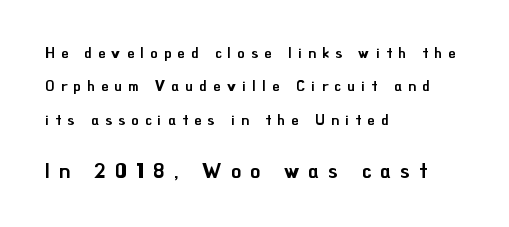
The image shows 20 px text type, upright; set left-aligned, loose line spacing (2.39x), unusually wide letter spacing (+0.47 em), not underlined; the second (bottom) block is 1.43x larger.
